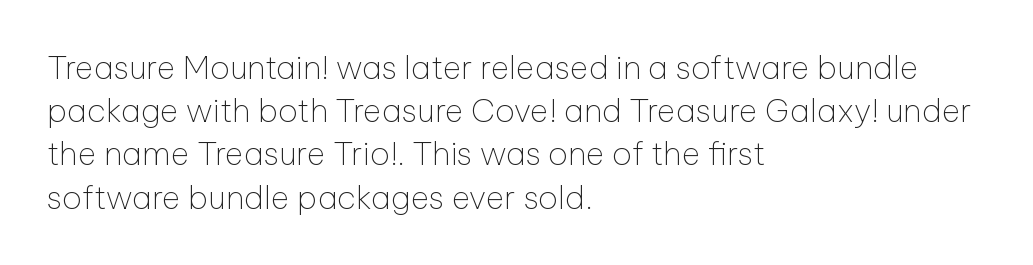
The image shows 32 px thin sans-serif type, upright; set left-aligned, normal line spacing (1.35x), normal letter spacing, not underlined; low stroke contrast and a medium x-height.
